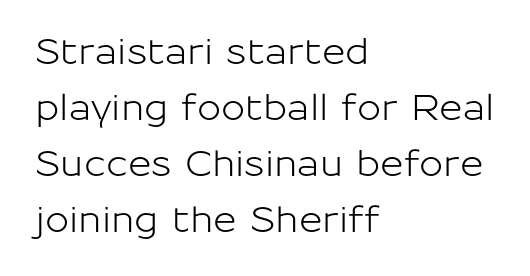
The specimen omits any rule beneath the text block's lines. Standard letterfit; no display-style spreading of the glyphs. Unlike italic type, these characters show no tilt at all. A typesetter would call this proportional, since set widths differ per character. Rows of type keep a routine distance in the vertical direction. Is the block centered? No — it sits flush against the left margin.
